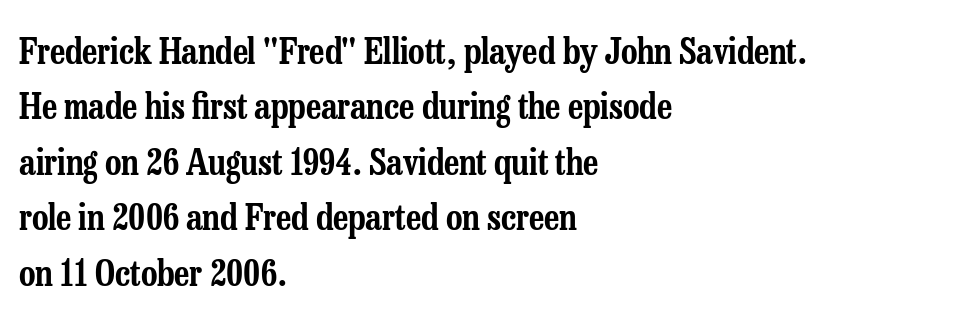
{"serif": "yes", "italic": "no", "width": "condensed", "stroke_contrast": "low", "x_height": "medium", "monospaced": "no", "underline": "no", "align": "left", "line_spacing": "normal", "line_spacing_ratio": 1.54, "letter_spacing": "normal", "letter_spacing_em": 0.0, "glyph_px": 36}
